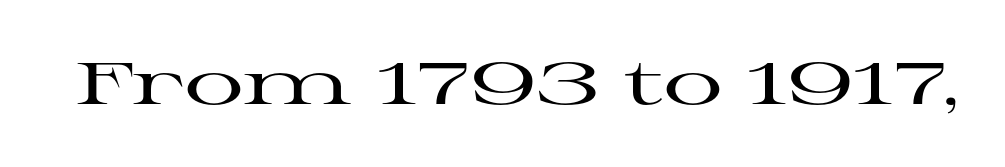
{"serif": "yes", "italic": "no", "width": "wide", "stroke_contrast": "high", "x_height": "medium", "monospaced": "no", "underline": "no", "letter_spacing": "normal", "letter_spacing_em": 0.0, "glyph_px": 59}
